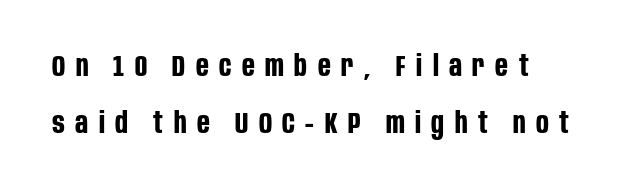
The axis of the letterforms is exactly vertical. Airy leading. Honestly, there is no underline to notice here at all. The passage shown is typeset with a sans-serif family. Tracking value appears strongly positive — letters spread wide.
